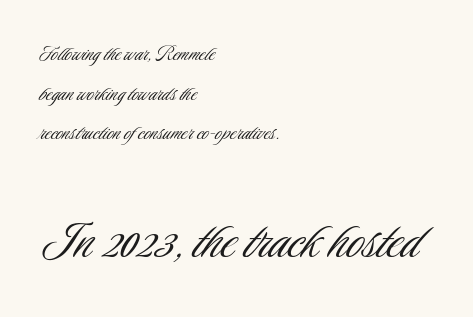
No word sits above an underline. The letters sit at their default tracking, neither squeezed nor spread. Leading matches the norm, producing a regular column. Note: smaller setting up top, larger setting below. Do the characters align in a grid? No, the font is proportional. The passage is arranged the way most books set body copy — flush left.
